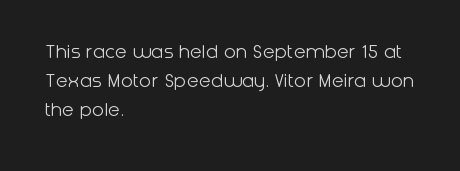
No extra ink here — the face is not bold. The ragged edge is on the right, which tells us the setting is flush left. Decoration check: the copy has no underline. Between one letter and the next there's only the usual sliver of space. No italicization has been applied; the sample stays upright. Successive baselines arrive at the customary interval.
